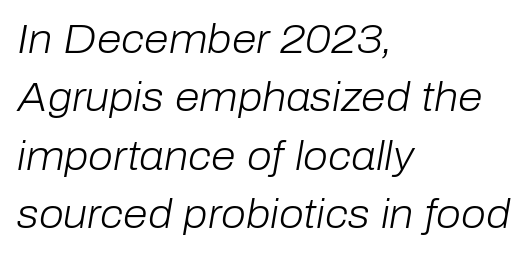
The image shows 40 px light type, italic (leaning right); set left-aligned, normal line spacing (1.46x), normal letter spacing, not underlined; low stroke contrast and a medium x-height.
